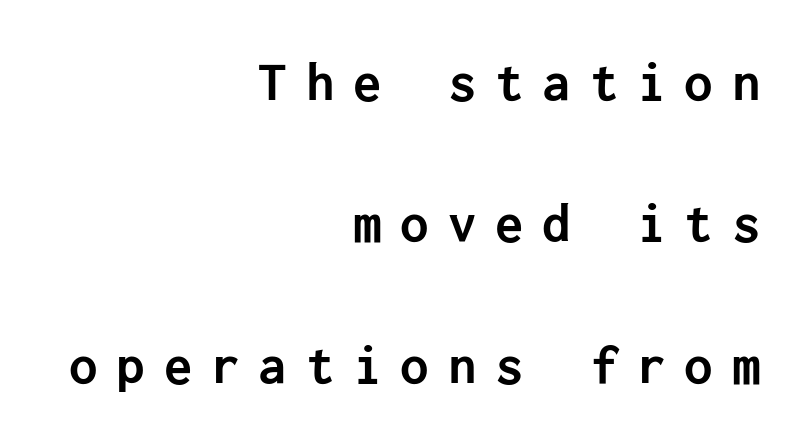
Q: Is the text bold? A: Yes.
Q: Is the text italic (slanted)? A: No, it is upright.
Q: Is the typeface a serif or a sans-serif typeface? A: Sans-serif.
Q: Is the text underlined? A: No.
Q: How is the paragraph aligned? A: Right-aligned.
Q: Is the spacing between letters normal or unusually wide? A: Unusually wide.
Q: Is the spacing between lines tight, normal or loose? A: Loose.
Q: Width (condensed, normal, or wide)? A: Normal.
Q: Stroke contrast? A: Low.
Q: x-height? A: Medium.
